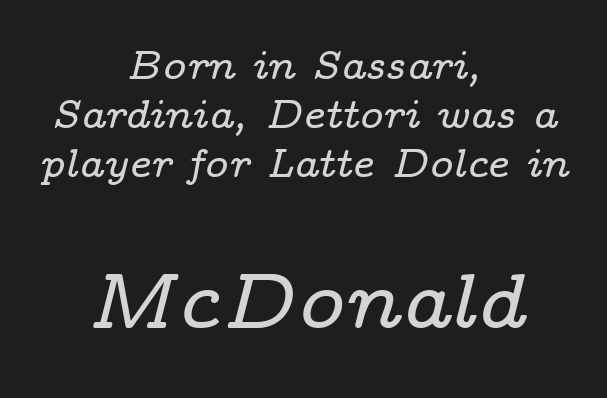
Q: Is the text italic (slanted)? A: Yes, it leans right by about 14 degrees.
Q: Is the typeface a serif or a sans-serif typeface? A: Serif.
Q: Is the text underlined? A: No.
Q: How is the paragraph aligned? A: Centered.
Q: Is the spacing between letters normal or unusually wide? A: Normal.
Q: Which block of text is set in a larger size, the first (top) or the second (bottom)? A: The second (bottom) one.
Q: Width (condensed, normal, or wide)? A: Wide.
Q: Stroke contrast? A: Low.
Q: x-height? A: Medium.
Q: Monospaced? A: No.
